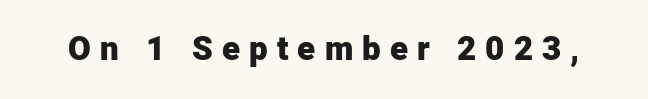
Q: Is the text bold? A: Yes.
Q: Is the text italic (slanted)? A: No, it is upright.
Q: Is the typeface a serif or a sans-serif typeface? A: Sans-serif.
Q: Is the text underlined? A: No.
Q: Is the spacing between letters normal or unusually wide? A: Unusually wide.
Q: Width (condensed, normal, or wide)? A: Normal.
Q: Stroke contrast? A: Low.
Q: x-height? A: Medium.
Q: Monospaced? A: No.
